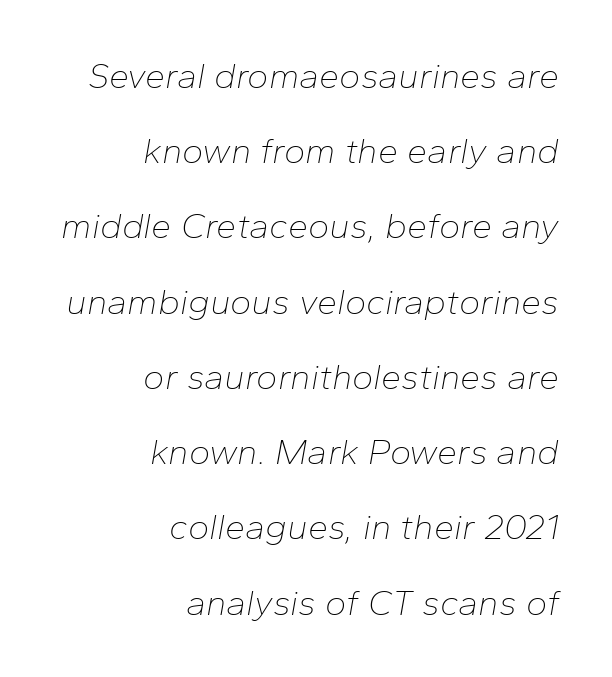
{"italic": "yes", "lean": "right", "slant_degrees": 10, "bold": "no", "weight": "thin", "width": "normal", "stroke_contrast": "low", "x_height": "medium", "monospaced": "no", "underline": "no", "align": "right", "line_spacing": "loose", "line_spacing_ratio": 2.09, "letter_spacing": "normal", "letter_spacing_em": 0.0, "glyph_px": 36}
